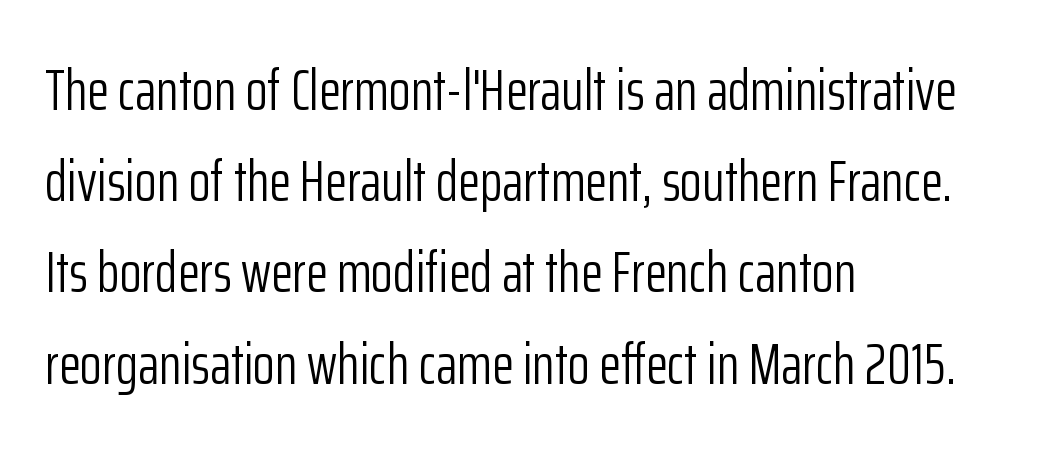
{"serif": "no", "italic": "no", "bold": "no", "weight": "light", "width": "condensed", "stroke_contrast": "low", "x_height": "medium", "monospaced": "no", "underline": "no", "align": "left", "line_spacing": "normal", "line_spacing_ratio": 1.6, "letter_spacing": "normal", "letter_spacing_em": 0.0, "glyph_px": 57}
